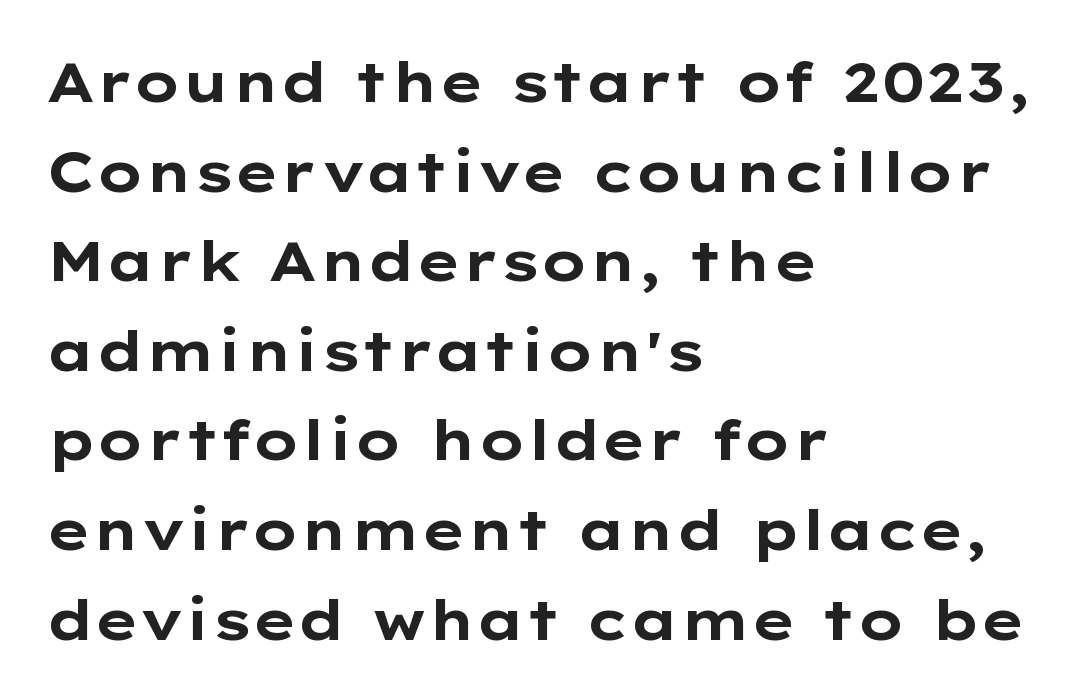
Left-aligned paragraph, ragged on the right. You could not count columns in this text — the font is proportionally spaced. What stands out about the letter spacing? Nothing — it is the standard amount. In terms of letterform style, serifs are entirely absent.
